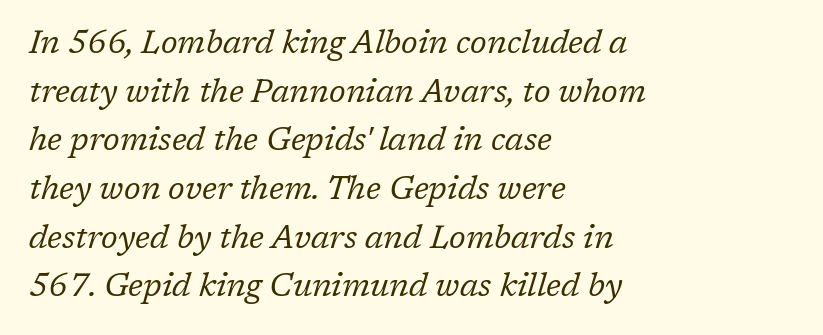
The image shows 32 px regular-weight serif type, italic (leaning right); set left-aligned, normal line spacing (1.52x), normal letter spacing, not underlined; low stroke contrast and a medium x-height.
